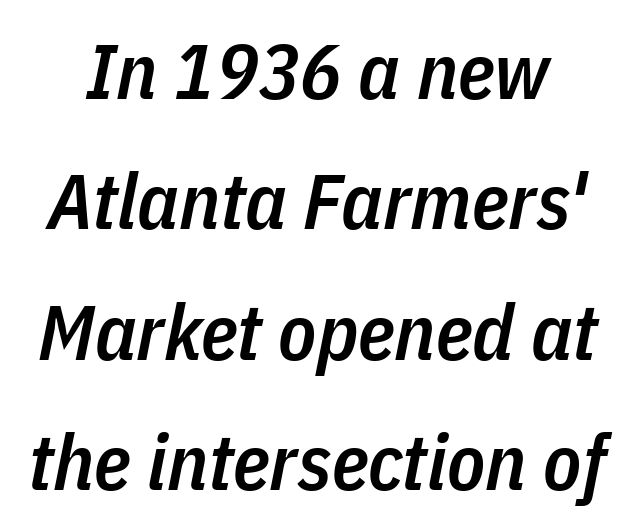
The image shows 78 px semibold, condensed type, italic (leaning right); set normal line spacing (1.67x), normal letter spacing, not underlined; low stroke contrast and a medium x-height.
